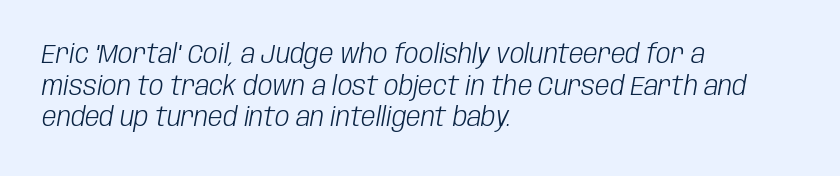
The glyphs look as if they've been sheared to an angle. There is no visible air inserted between adjacent glyphs. Short and long lines alike share a common starting point at left. These glyphs show unthickened strokes, regular width or finer. The words here are not underlined.
